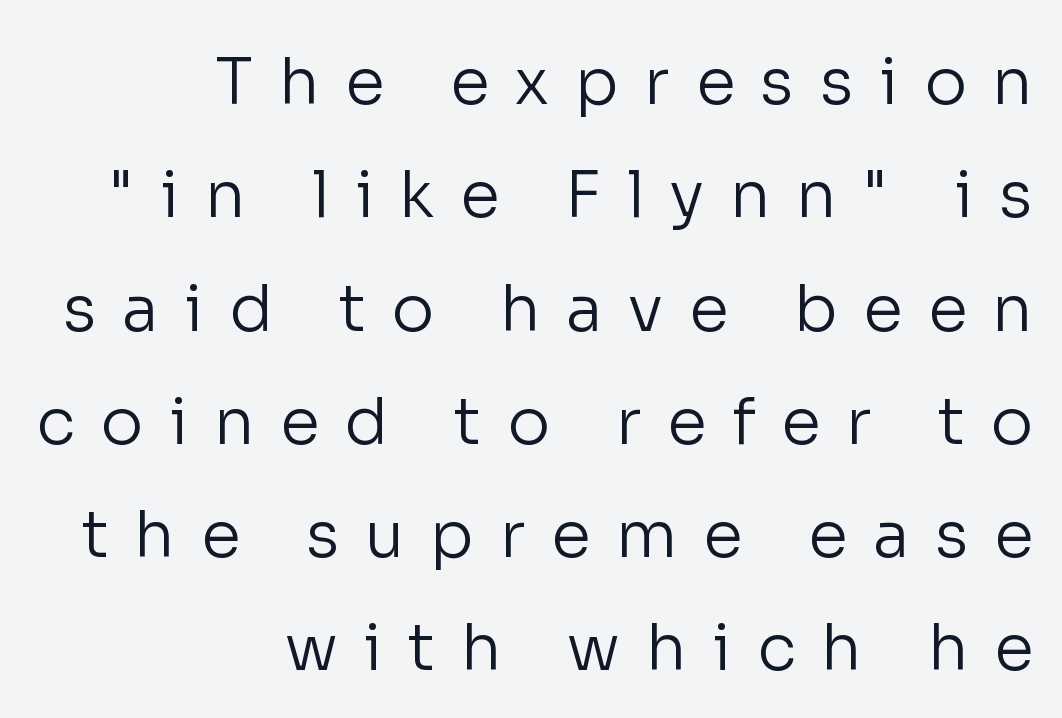
{"serif": "no", "italic": "no", "bold": "no", "weight": "regular", "width": "normal", "stroke_contrast": "low", "x_height": "medium", "monospaced": "no", "underline": "no", "align": "right", "line_spacing_ratio": 1.77, "letter_spacing": "wide", "letter_spacing_em": 0.4, "glyph_px": 64}
